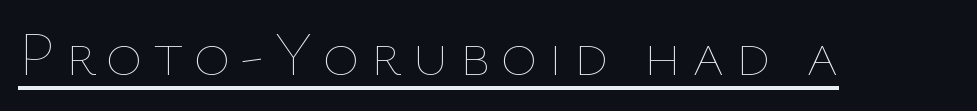
Here the designer chose a conventional face with non-uniform glyph widths. Beneath each row of characters lies a ruled line. Stems here are at most as thick as an everyday book face. Style check: upright.
